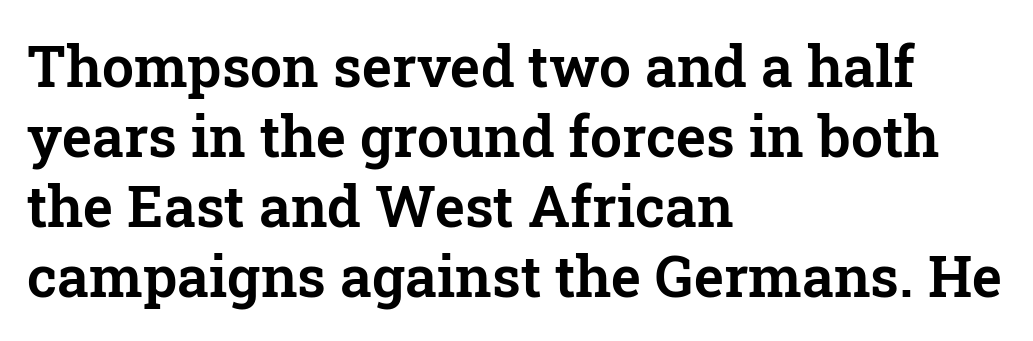
Italic: no, the glyphs are upright roman. Underlining? Definitely not there. Is this a fixed-width face? No — the glyphs have proportional, varying widths. Short and long lines alike share a common starting point at left. The designer went with a serif here, giving each stem small feet.
